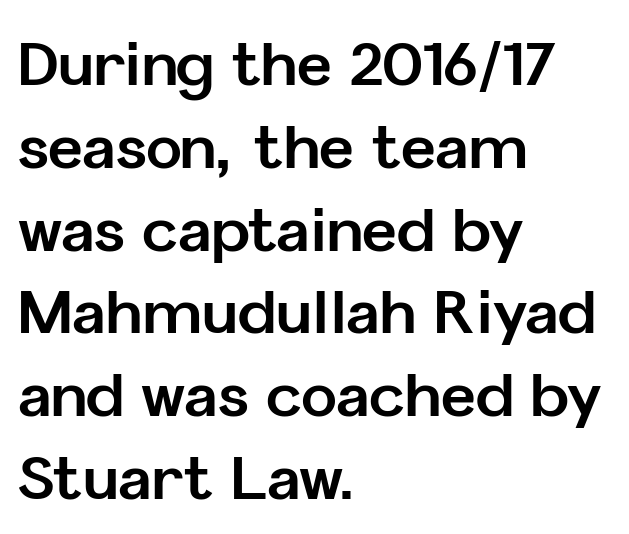
Q: Is the text bold? A: Yes.
Q: Is the text italic (slanted)? A: No, it is upright.
Q: Is the typeface a serif or a sans-serif typeface? A: Sans-serif.
Q: Is the text underlined? A: No.
Q: How is the paragraph aligned? A: Left-aligned.
Q: Is the spacing between letters normal or unusually wide? A: Normal.
Q: Is the spacing between lines tight, normal or loose? A: Normal.
Q: Width (condensed, normal, or wide)? A: Normal.
Q: Stroke contrast? A: Low.
Q: x-height? A: Medium.
Q: Monospaced? A: No.
